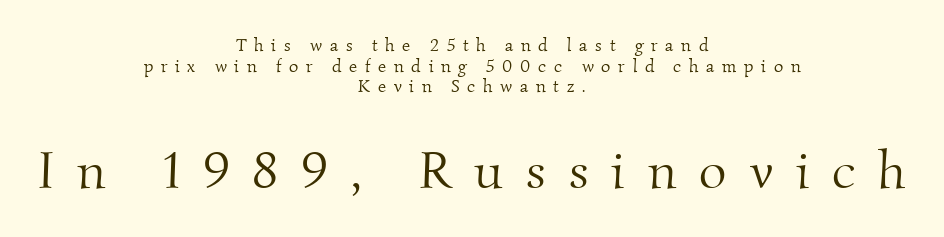
Q: Is the text bold? A: No.
Q: Is the typeface a serif or a sans-serif typeface? A: Serif.
Q: Is the text underlined? A: No.
Q: How is the paragraph aligned? A: Centered.
Q: Is the spacing between letters normal or unusually wide? A: Unusually wide.
Q: Is the spacing between lines tight, normal or loose? A: Tight.
Q: Which block of text is set in a larger size, the first (top) or the second (bottom)? A: The second (bottom) one.
Q: Width (condensed, normal, or wide)? A: Normal.
Q: Stroke contrast? A: Medium.
Q: x-height? A: Small.
Q: Monospaced? A: No.
